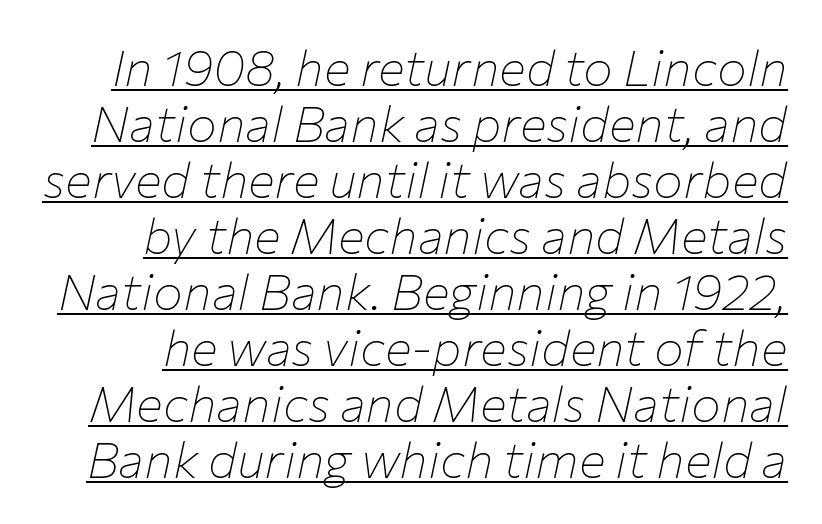
The image shows 50 px thin type, italic (leaning right); set tight line spacing (1.12x), normal letter spacing, underlined; low stroke contrast and a medium x-height.
